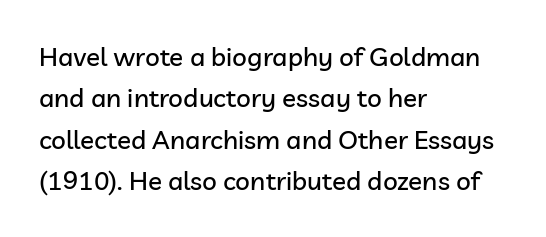
Q: Is the text italic (slanted)? A: No, it is upright.
Q: Is the text underlined? A: No.
Q: How is the paragraph aligned? A: Left-aligned.
Q: Is the spacing between letters normal or unusually wide? A: Normal.
Q: Is the spacing between lines tight, normal or loose? A: Normal.
